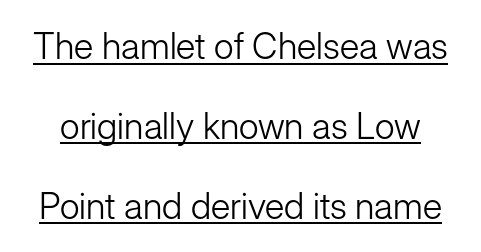
Q: Is the text bold? A: No.
Q: Is the text italic (slanted)? A: No, it is upright.
Q: Is the typeface a serif or a sans-serif typeface? A: Sans-serif.
Q: Is the text underlined? A: Yes.
Q: Is the spacing between letters normal or unusually wide? A: Normal.
Q: Is the spacing between lines tight, normal or loose? A: Loose.
Q: Width (condensed, normal, or wide)? A: Normal.
Q: Stroke contrast? A: Low.
Q: x-height? A: Medium.
Q: Monospaced? A: No.
